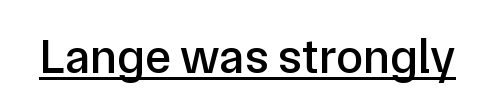
Q: Is the text italic (slanted)? A: No, it is upright.
Q: Is the typeface a serif or a sans-serif typeface? A: Sans-serif.
Q: Is the text underlined? A: Yes.
Q: Is the spacing between letters normal or unusually wide? A: Normal.
Q: Width (condensed, normal, or wide)? A: Normal.
Q: Stroke contrast? A: Low.
Q: x-height? A: Medium.
Q: Monospaced? A: No.
